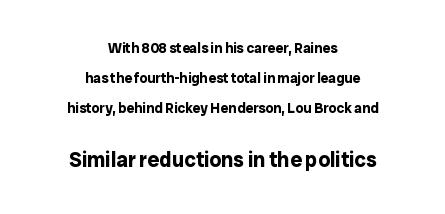
{"italic": "no", "bold": "yes", "underline": "no", "align": "center", "line_spacing": "loose", "line_spacing_ratio": 2.15, "letter_spacing": "normal", "letter_spacing_em": 0.0, "larger_block": "second", "size_ratio": 1.5, "glyph_px": 21}
